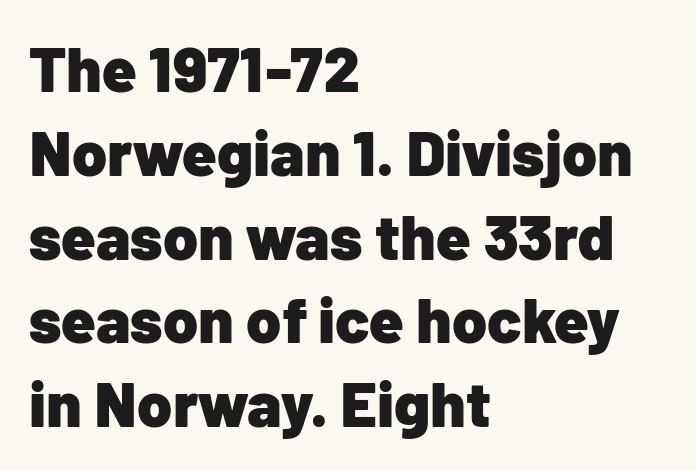
Q: Is the text bold? A: Yes.
Q: Is the text italic (slanted)? A: No, it is upright.
Q: Is the typeface a serif or a sans-serif typeface? A: Sans-serif.
Q: Is the text underlined? A: No.
Q: How is the paragraph aligned? A: Left-aligned.
Q: Is the spacing between letters normal or unusually wide? A: Normal.
Q: Is the spacing between lines tight, normal or loose? A: Normal.
Q: Width (condensed, normal, or wide)? A: Normal.
Q: Stroke contrast? A: Low.
Q: x-height? A: Medium.
Q: Monospaced? A: No.
